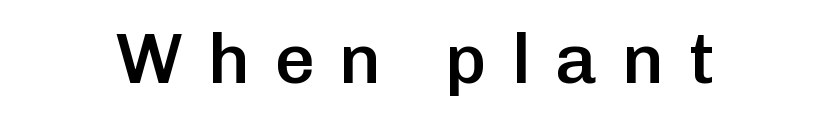
A bare baseline throughout the passage. If you drew a line through each stem, it would be perfectly vertical. A typesetter would label this face a sans. Character widths vary here, with narrow letters taking less room than wide ones. A typesetter would call this heavily tracked-out type. Summary of weight: moderately heavy, a semibold.
